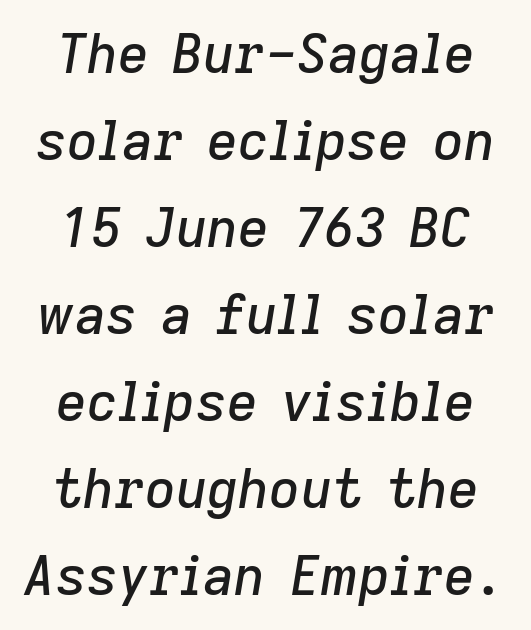
Q: Is the text italic (slanted)? A: Yes, it leans right by about 9 degrees.
Q: Is the text underlined? A: No.
Q: Is the spacing between letters normal or unusually wide? A: Normal.
Q: Is the spacing between lines tight, normal or loose? A: Normal.
Q: Width (condensed, normal, or wide)? A: Normal.
Q: Stroke contrast? A: Low.
Q: x-height? A: Medium.
Q: Monospaced? A: No.
